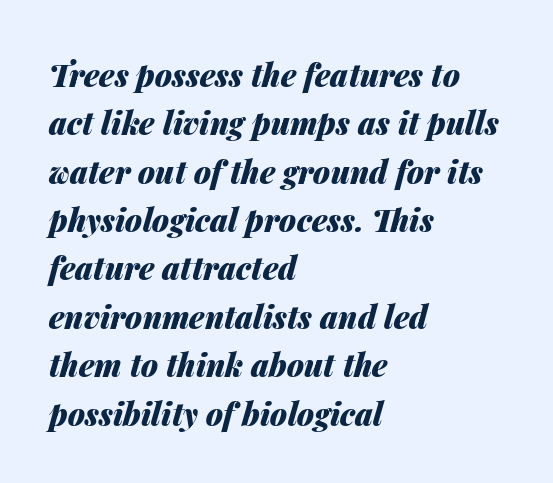
Q: Is the text bold? A: Yes.
Q: Is the text italic (slanted)? A: Yes, it leans right by about 14 degrees.
Q: Is the text underlined? A: No.
Q: How is the paragraph aligned? A: Left-aligned.
Q: Is the spacing between letters normal or unusually wide? A: Normal.
Q: Is the spacing between lines tight, normal or loose? A: Normal.
Q: Width (condensed, normal, or wide)? A: Normal.
Q: Stroke contrast? A: Medium.
Q: x-height? A: Medium.
Q: Monospaced? A: No.
